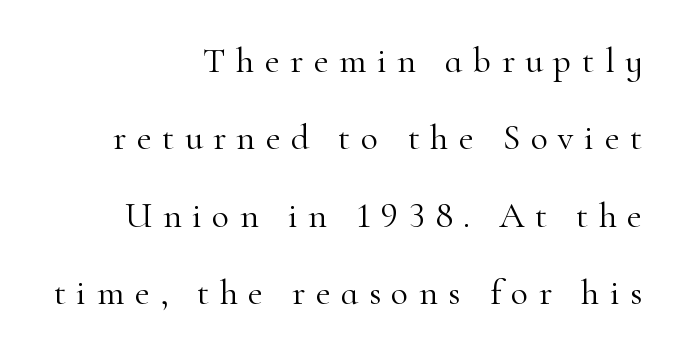
{"serif": "yes", "italic": "no", "bold": "no", "weight": "light", "width": "normal", "stroke_contrast": "high", "x_height": "small", "monospaced": "no", "underline": "no", "align": "right", "line_spacing": "loose", "line_spacing_ratio": 2.15, "letter_spacing": "wide", "letter_spacing_em": 0.29, "glyph_px": 36}
